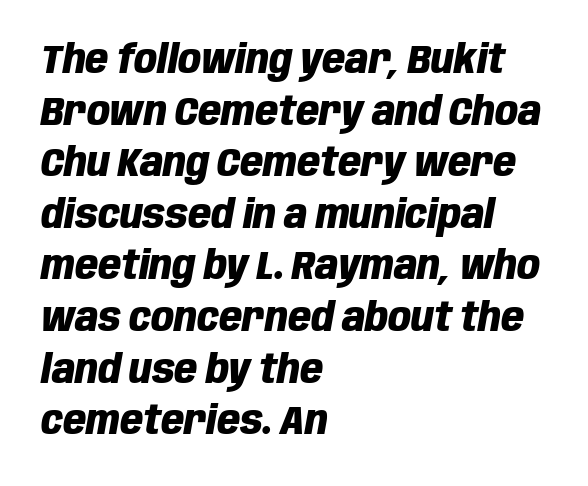
Notice how thick the strokes are: this is what a full bold looks like. Looking at the ascenders, they clearly lean. Does extra space separate the letters? No, they use regular spacing. The rag falls on the right side of this text block. Beneath every word, the page is bare.
